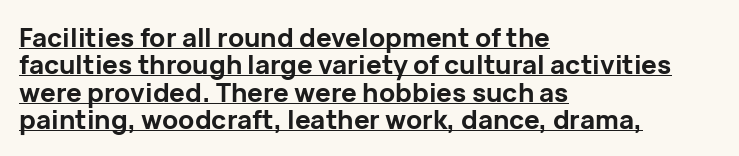
Q: Is the text bold? A: Yes.
Q: Is the text italic (slanted)? A: No, it is upright.
Q: Is the text underlined? A: Yes.
Q: How is the paragraph aligned? A: Left-aligned.
Q: Is the spacing between letters normal or unusually wide? A: Normal.
Q: Is the spacing between lines tight, normal or loose? A: Tight.
